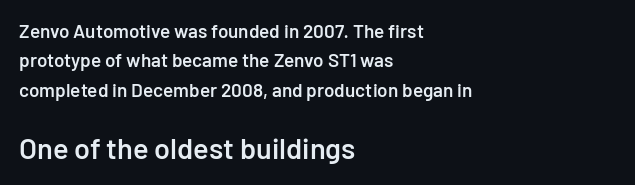
The image shows 29 px semibold sans-serif type, upright; set left-aligned, normal line spacing (1.54x), normal letter spacing, not underlined; the second (bottom) block is 1.53x larger; low stroke contrast and a medium x-height.
